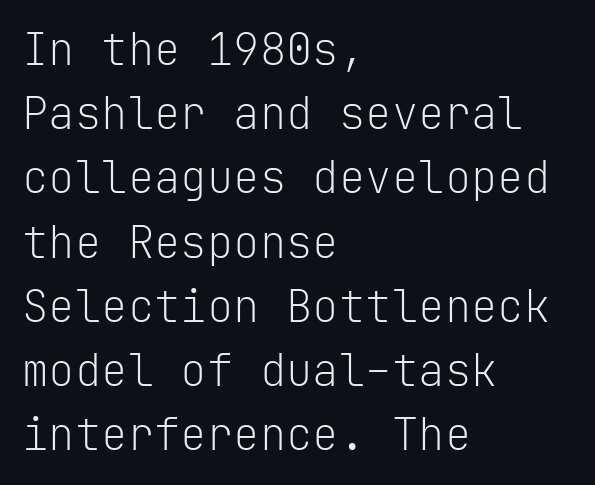
Q: Is the text bold? A: No.
Q: Is the text italic (slanted)? A: No, it is upright.
Q: Is the typeface a serif or a sans-serif typeface? A: Sans-serif.
Q: Is the text underlined? A: No.
Q: How is the paragraph aligned? A: Left-aligned.
Q: Is the spacing between letters normal or unusually wide? A: Normal.
Q: Is the spacing between lines tight, normal or loose? A: Normal.
Q: Width (condensed, normal, or wide)? A: Normal.
Q: Stroke contrast? A: Low.
Q: x-height? A: Medium.
Q: Monospaced? A: Yes.
